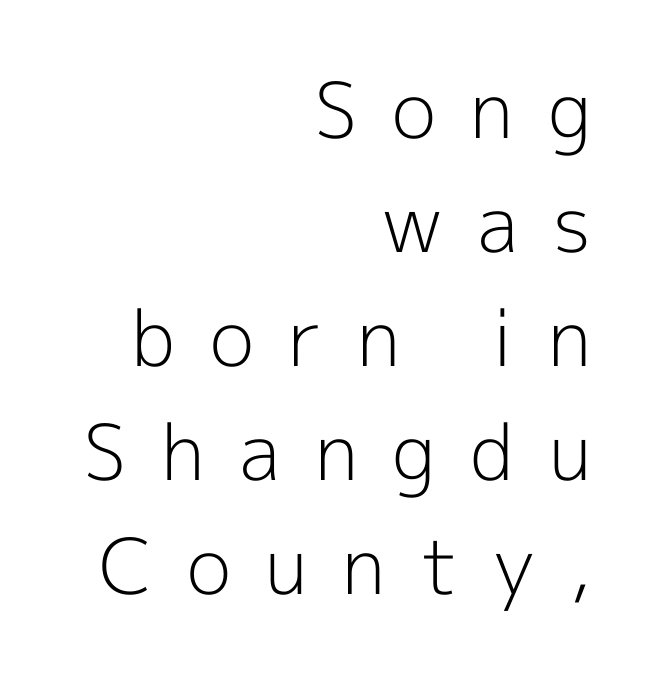
A clean baseline with only descenders dipping below it. When letters stand straight like this, we call the style roman or upright. These glyphs show unthickened strokes, regular width or finer. Spacing verdict: proportional, widths tailored to each character. The lines in this sample share a right terminus and differ only in where they begin.
